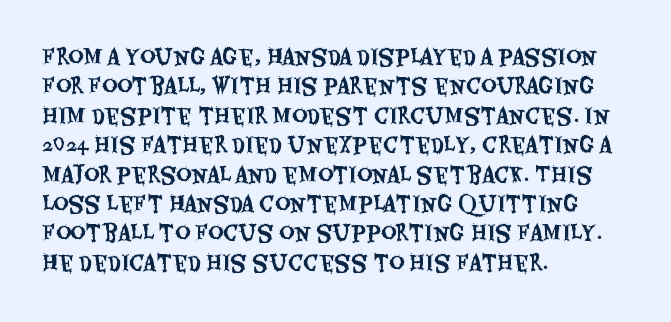
If you drew a ruler down the left edge, every line would touch it. The foot of each line stays bare and open. What's the leading like? Ordinary, nothing unusual. The axis of the letterforms is exactly vertical. Observe the ordinary spacing: letters are neighbours, not strangers.
